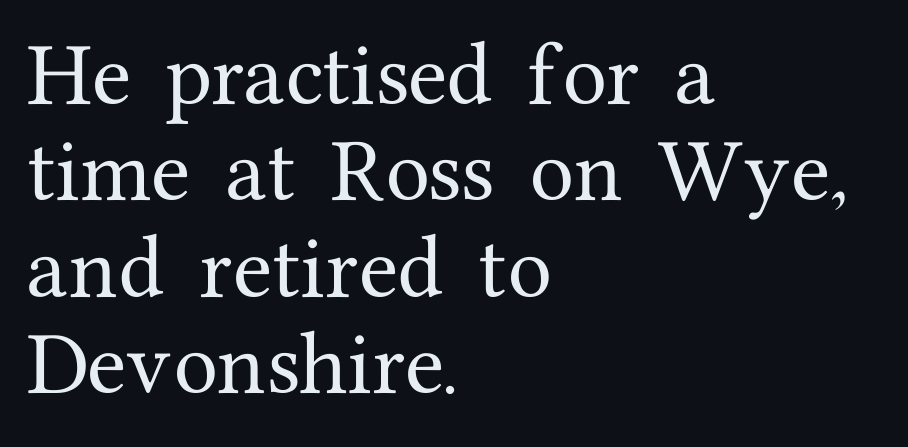
The image shows 72 px serif type, upright; set left-aligned, normal line spacing (1.34x), normal letter spacing, not underlined; medium stroke contrast and a medium x-height.
